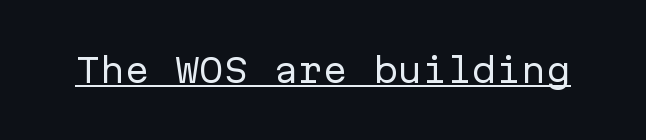
{"serif": "no", "italic": "no", "bold": "no", "weight": "regular", "width": "normal", "stroke_contrast": "low", "x_height": "medium", "monospaced": "yes", "underline": "yes", "letter_spacing": "normal", "letter_spacing_em": 0.0, "glyph_px": 33}
